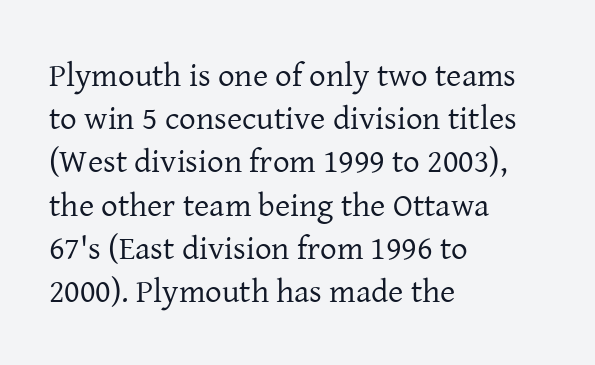
This sample keeps an unexceptional amount of space between lines. No letter is thick-stroked: the sample isn't bold. Do the characters align in a grid? No, the font is proportional. How are the letters spaced? Ordinarily, with no added tracking. Notice how the passage keeps a crisp vertical edge on the left only.
